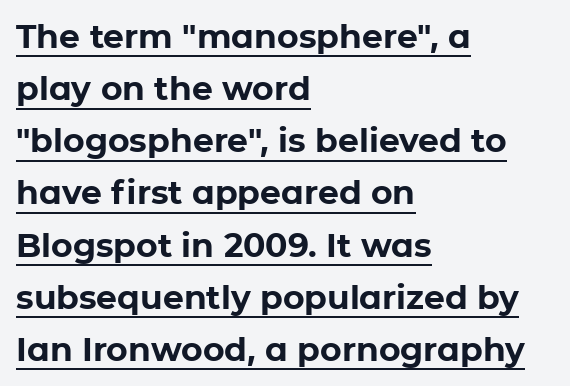
Think of a printed novel: that variable character pitch is what you see here. Interline gaps are of average width in this sample. Nothing sits at the stroke ends, so this counts as sans-serif. This is underlined copy, the kind a proofreader might mark for attention. In terms of posture, this sample is upright.
